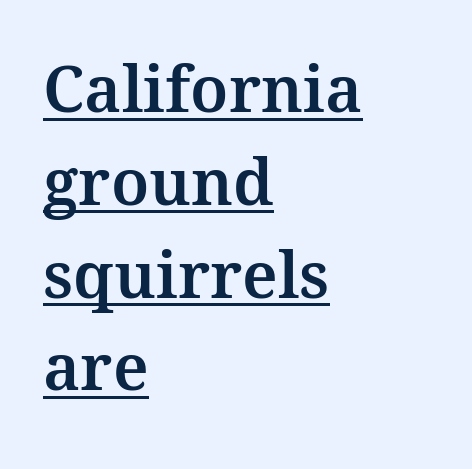
{"serif": "yes", "italic": "no", "width": "normal", "stroke_contrast": "medium", "x_height": "medium", "monospaced": "no", "underline": "yes", "align": "left", "line_spacing": "normal", "line_spacing_ratio": 1.45, "letter_spacing": "normal", "letter_spacing_em": 0.0, "glyph_px": 64}
